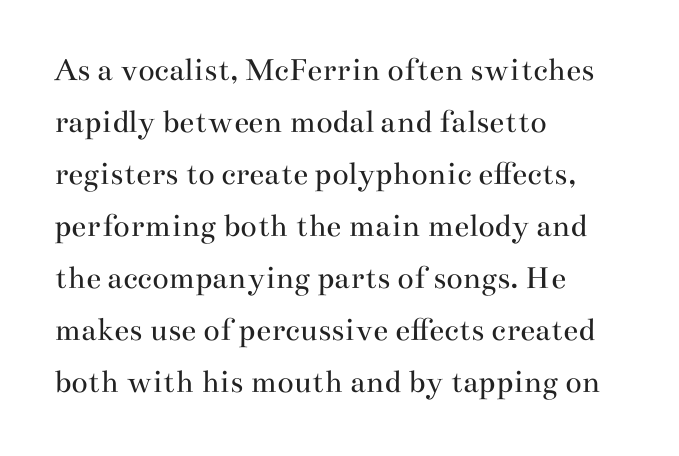
Font category for this specimen: serif. Horizontal bands of white between lines are of average thickness. The compositor pushed each line to the left boundary. Rule under the text: the space is simply empty. The weight tops out at a normal text grade. The rendering uses natural spacing where letterforms have individual widths.
